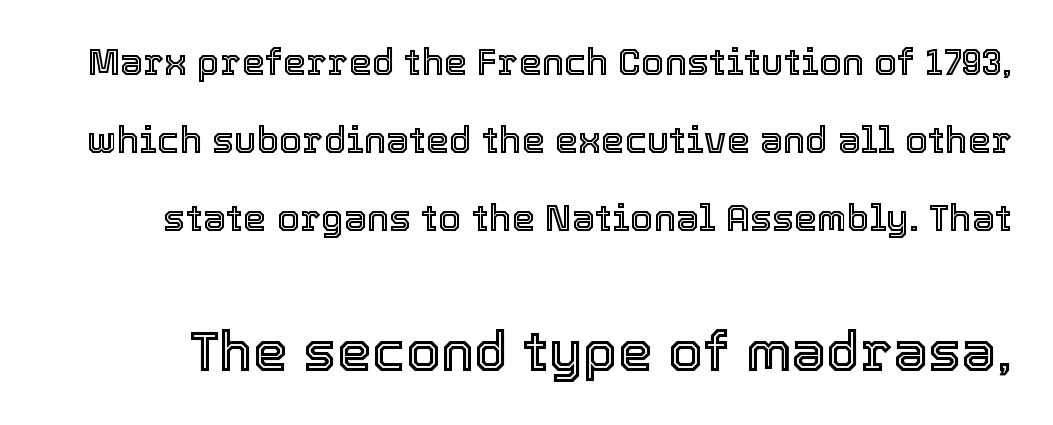
Q: Is the text italic (slanted)? A: No, it is upright.
Q: Is the text underlined? A: No.
Q: Is the spacing between letters normal or unusually wide? A: Normal.
Q: Is the spacing between lines tight, normal or loose? A: Loose.
Q: Which block of text is set in a larger size, the first (top) or the second (bottom)? A: The second (bottom) one.
Q: Width (condensed, normal, or wide)? A: Normal.
Q: x-height? A: Medium.
Q: Monospaced? A: No.
